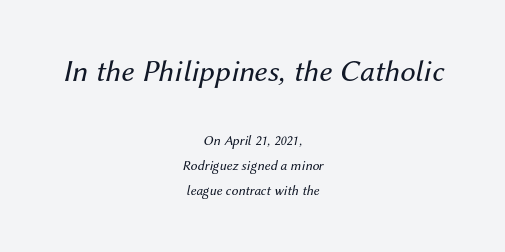
The image shows 31 px regular-weight type, italic (leaning right); set centered, line spacing 1.76x, normal letter spacing, not underlined; the first (top) block is 2.21x larger; medium stroke contrast and a medium x-height.
